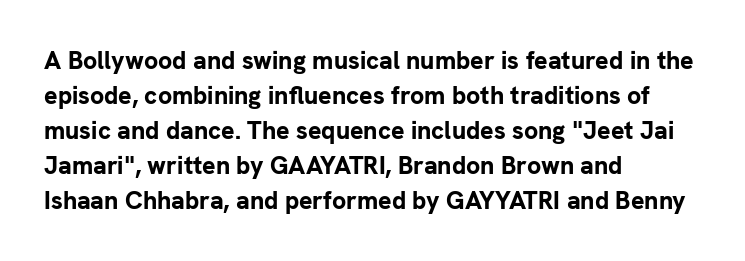
Q: Is the text bold? A: Yes.
Q: Is the text italic (slanted)? A: No, it is upright.
Q: Is the text underlined? A: No.
Q: How is the paragraph aligned? A: Left-aligned.
Q: Is the spacing between letters normal or unusually wide? A: Normal.
Q: Is the spacing between lines tight, normal or loose? A: Normal.
